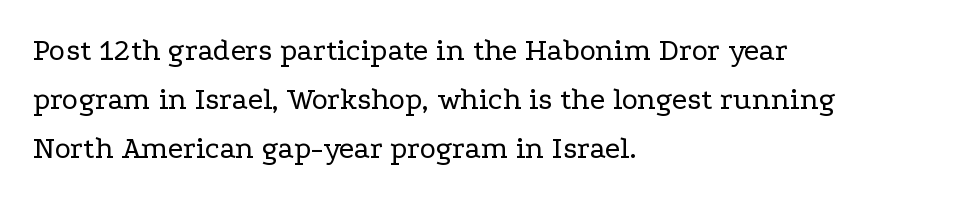
The image shows 31 px regular-weight, wide serif type, upright; set left-aligned, normal line spacing (1.58x), normal letter spacing, not underlined; low stroke contrast and a medium x-height.
